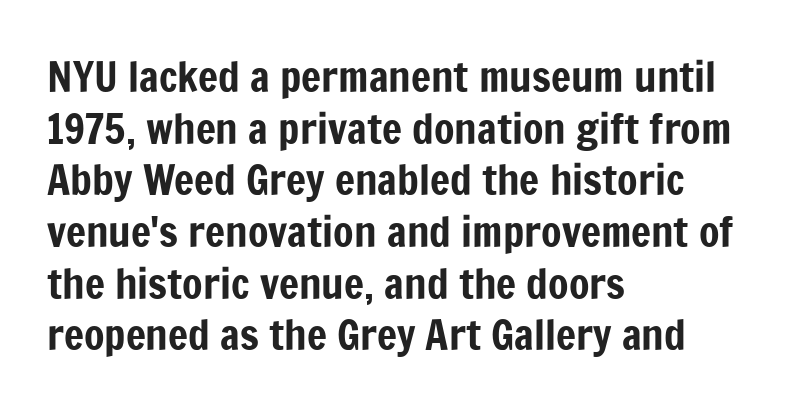
Note the varied advance widths — an 'i' is clearly narrower than an 'm'. Nobody touched the tracking dial on this one. Upright lettering throughout. These lines are composed in type without serifs. Notice how the passage keeps a crisp vertical edge on the left only.
